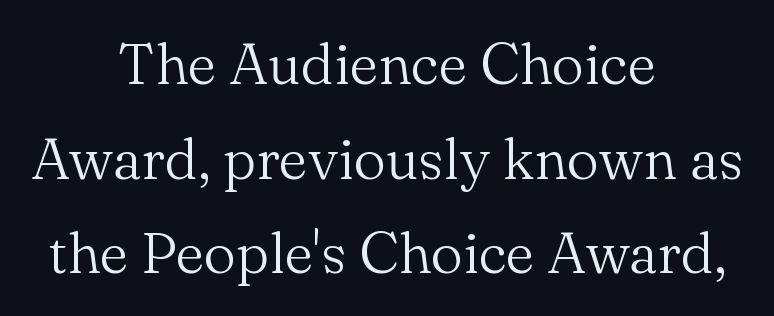
The image shows 58 px light serif type, upright; set centered, normal line spacing (1.63x), normal letter spacing, not underlined; medium stroke contrast and a small x-height.
